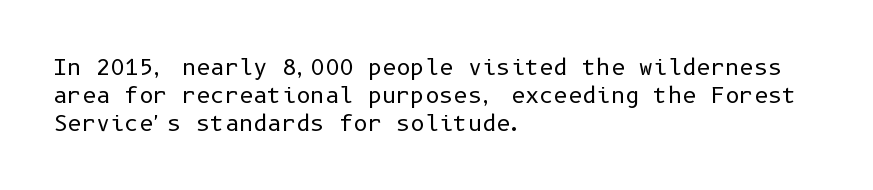
No extra ink here — the face is not bold. Students, observe: this is what conventionally led text looks like. Visually the block forms a straight wall on the left and a jagged coastline on the right. Clear beneath every line of the passage.
